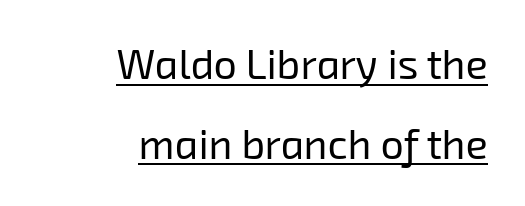
The image shows 41 px regular-weight sans-serif type; set right-aligned, loose line spacing (1.94x), normal letter spacing, underlined; low stroke contrast and a medium x-height.
